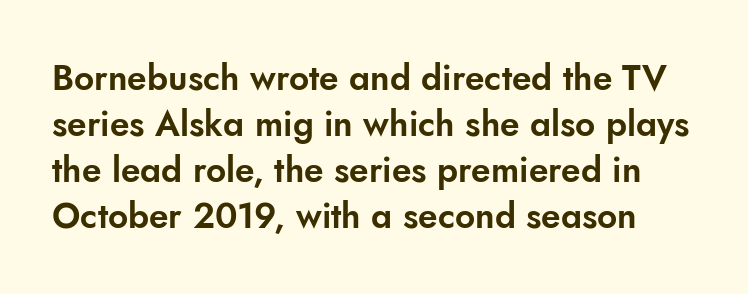
{"serif": "no", "italic": "no", "width": "normal", "stroke_contrast": "low", "x_height": "small", "monospaced": "no", "underline": "no", "line_spacing": "normal", "line_spacing_ratio": 1.31, "letter_spacing": "normal", "letter_spacing_em": 0.0, "glyph_px": 35}
